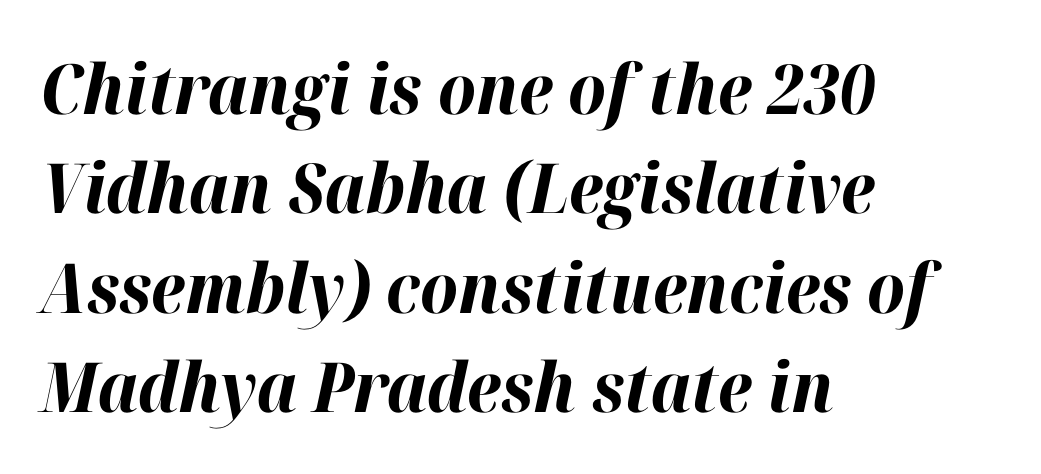
Q: Is the text bold? A: Yes.
Q: Is the text italic (slanted)? A: Yes, it leans right by about 12 degrees.
Q: Is the text underlined? A: No.
Q: How is the paragraph aligned? A: Left-aligned.
Q: Is the spacing between letters normal or unusually wide? A: Normal.
Q: Is the spacing between lines tight, normal or loose? A: Normal.
Q: Width (condensed, normal, or wide)? A: Normal.
Q: Stroke contrast? A: High.
Q: x-height? A: Medium.
Q: Monospaced? A: No.
